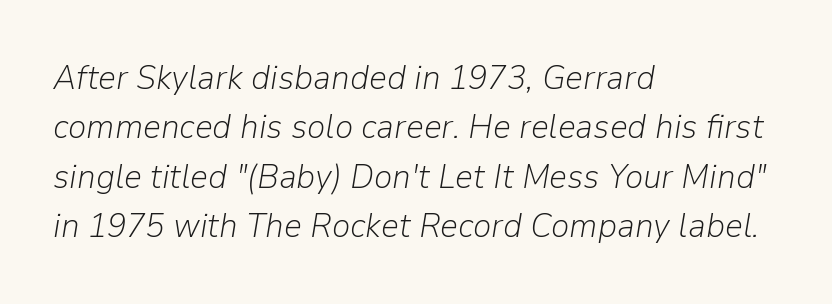
Short note: letters normally spaced. Here the designer chose a conventional face with non-uniform glyph widths. The characters are drawn with everyday or finer stroke widths. Short and long lines alike share a common starting point at left.
